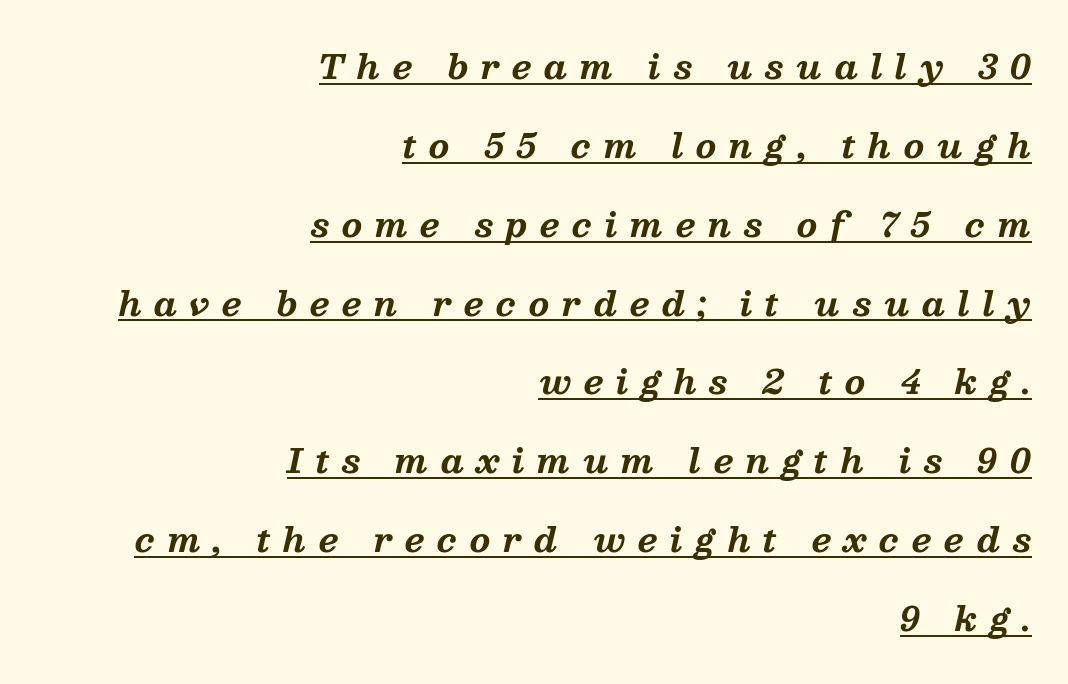
Type style note: has serifs. Leftover space on each line is placed entirely before the opening word. Caption: expanded tracking, letters set apart. Note the varied advance widths — an 'i' is clearly narrower than an 'm'. This sample uses an oblique cut, with every glyph tilted off the vertical.
